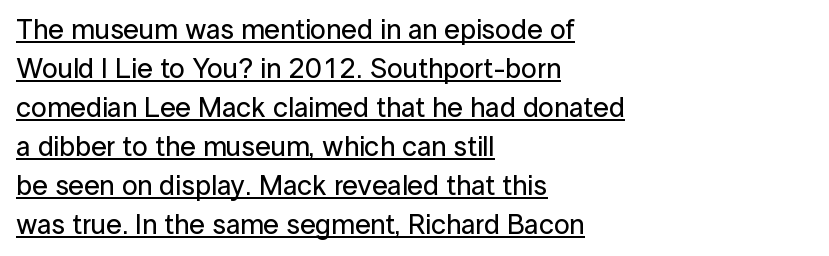
Alignment: flush left. Style check: upright. Nobody touched the tracking dial on this one. The specimen includes a rule beneath the text block's lines. Font category for this specimen: sans-serif. The passage shown stacks its lines at a standard gap.
